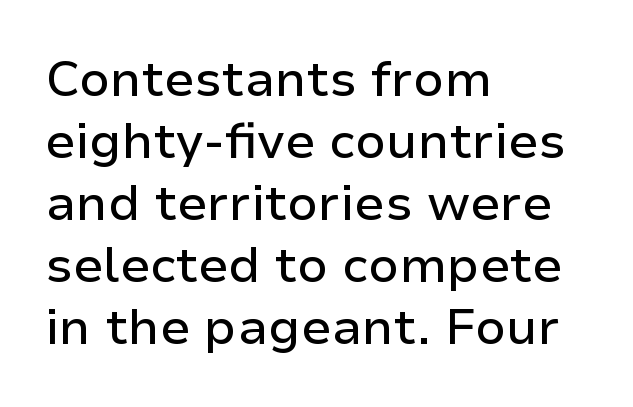
Q: Is the text italic (slanted)? A: No, it is upright.
Q: Is the typeface a serif or a sans-serif typeface? A: Sans-serif.
Q: Is the text underlined? A: No.
Q: How is the paragraph aligned? A: Left-aligned.
Q: Is the spacing between letters normal or unusually wide? A: Normal.
Q: Width (condensed, normal, or wide)? A: Normal.
Q: Stroke contrast? A: Low.
Q: x-height? A: Medium.
Q: Monospaced? A: No.
